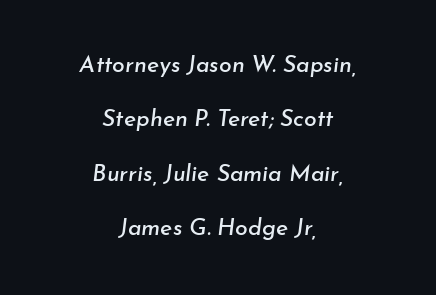
Q: Is the text italic (slanted)? A: Yes, it leans right by about 7 degrees.
Q: Is the text underlined? A: No.
Q: How is the paragraph aligned? A: Centered.
Q: Is the spacing between letters normal or unusually wide? A: Normal.
Q: Is the spacing between lines tight, normal or loose? A: Loose.
